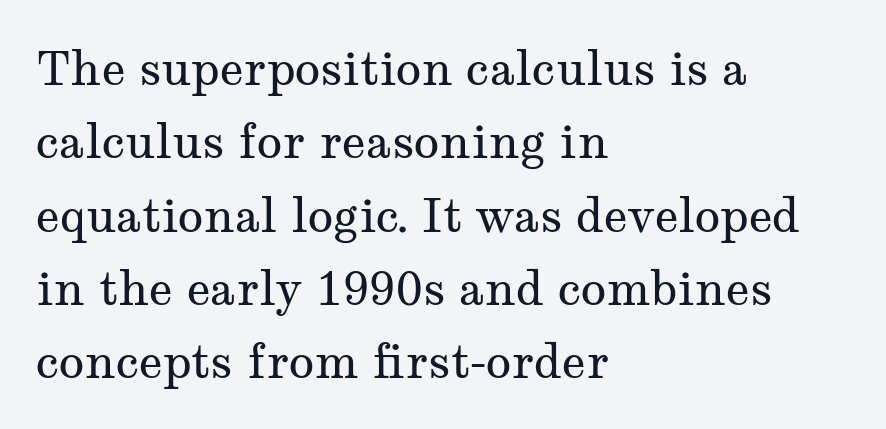
Q: Is the text bold? A: No.
Q: Is the text italic (slanted)? A: No, it is upright.
Q: Is the typeface a serif or a sans-serif typeface? A: Serif.
Q: Is the text underlined? A: No.
Q: How is the paragraph aligned? A: Left-aligned.
Q: Is the spacing between letters normal or unusually wide? A: Normal.
Q: Is the spacing between lines tight, normal or loose? A: Normal.
Q: Width (condensed, normal, or wide)? A: Wide.
Q: Stroke contrast? A: Medium.
Q: x-height? A: Medium.
Q: Monospaced? A: No.
